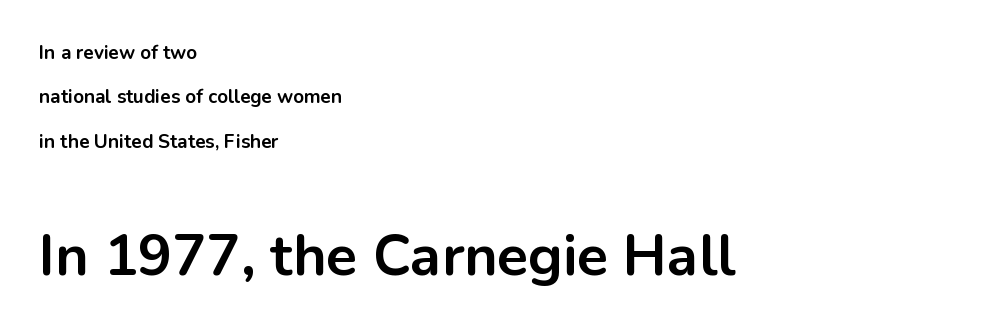
Does the leading feel generous? Absolutely, it's lavish. The characters display no serif detailing; their extremities are plain. Visually, the bottom section dominates because its glyphs are scaled up. Each letter keeps its own natural width here, so spacing adapts to shape. The face used here is rendered with its standard letterfit. Bold? Absolutely — the strokes are thick and heavy.
